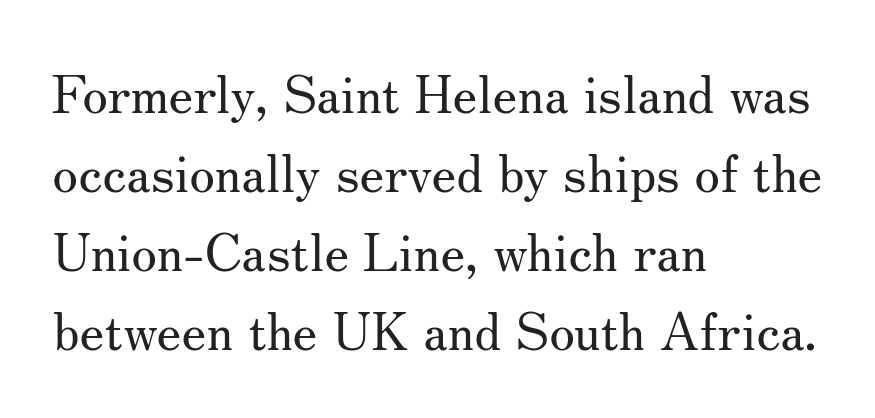
{"serif": "yes", "italic": "no", "bold": "no", "weight": "regular", "width": "normal", "stroke_contrast": "medium", "x_height": "small", "monospaced": "no", "underline": "no", "align": "left", "line_spacing": "normal", "line_spacing_ratio": 1.52, "letter_spacing": "normal", "letter_spacing_em": 0.0, "glyph_px": 52}
